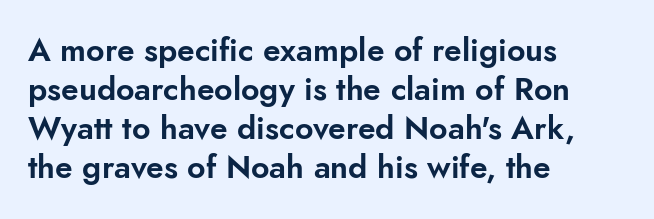
The image shows 32 px sans-serif type, upright; set left-aligned, line spacing 1.22x, normal letter spacing, not underlined; low stroke contrast and a small x-height.
